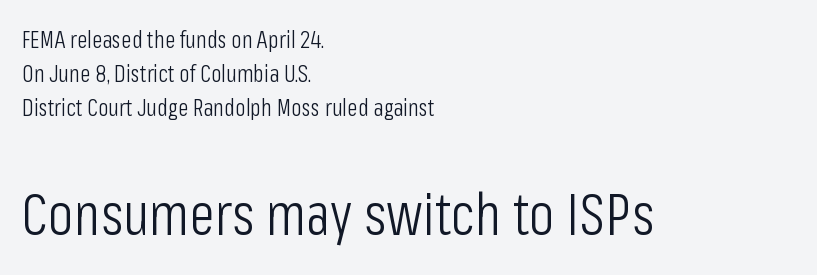
The glyphs are unaccompanied by any horizontal stroke below them. Font category for this specimen: sans-serif. Nothing unusual about the tracking: characters are spaced as the font intends. The weight tops out at a normal text grade. Do the letters lean? They stand straight.
